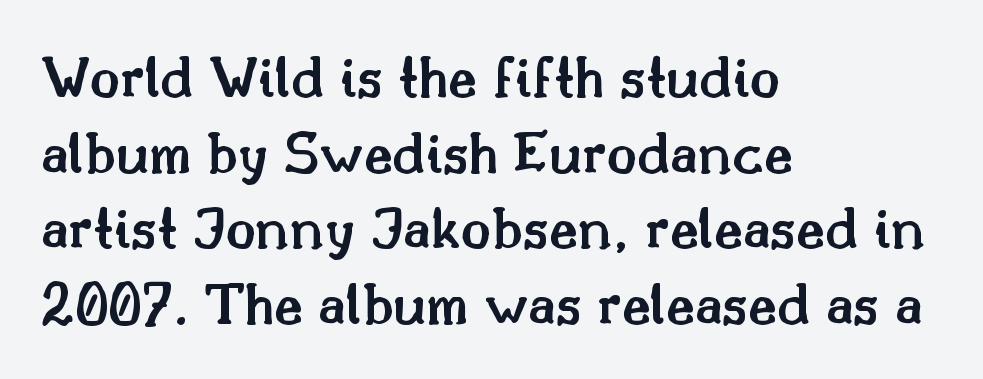
{"serif": "yes", "italic": "no", "bold": "semi", "weight": "semibold", "width": "normal", "stroke_contrast": "medium", "x_height": "small", "monospaced": "no", "underline": "no", "align": "left", "line_spacing_ratio": 1.22, "letter_spacing": "normal", "letter_spacing_em": 0.0, "glyph_px": 62}
